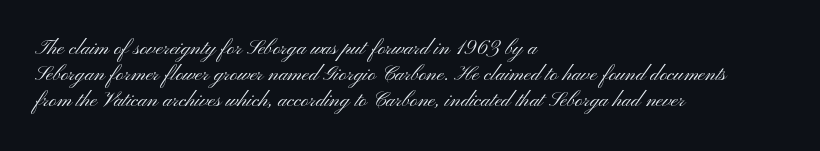
The image shows 21 px text type; set left-aligned, line spacing 1.24x, normal letter spacing, not underlined.
